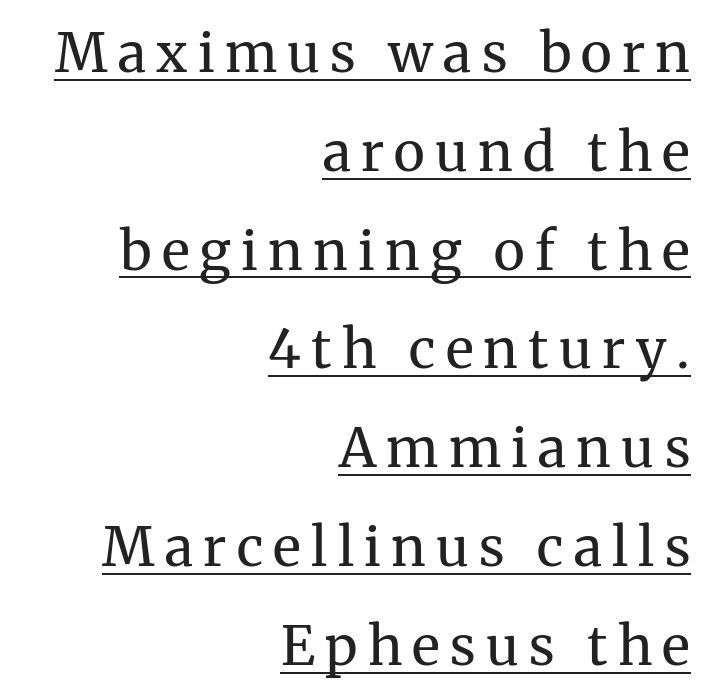
This sample has the flowing, uneven cadence of proportional lettering. Line ends are locked; line starts wander. If you drew a line through each stem, it would be perfectly vertical. This is underlined copy, the kind a proofreader might mark for attention. The strokes are not fattened; the text isn't bold. To sum up the face: it has serifs.
